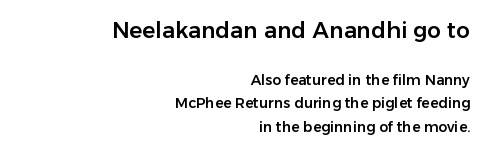
{"italic": "no", "underline": "no", "align": "right", "line_spacing": "normal", "line_spacing_ratio": 1.69, "letter_spacing": "normal", "letter_spacing_em": 0.0, "larger_block": "first", "size_ratio": 1.57, "glyph_px": 22}
